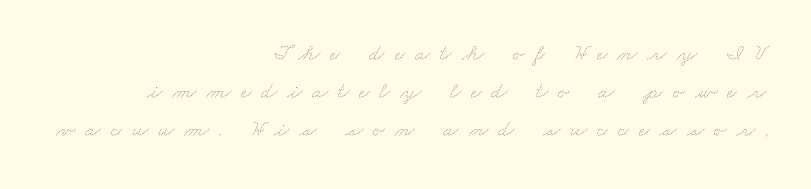
The image shows 23 px text type; set right-aligned, normal line spacing (1.66x), unusually wide letter spacing (+0.42 em), not underlined.
